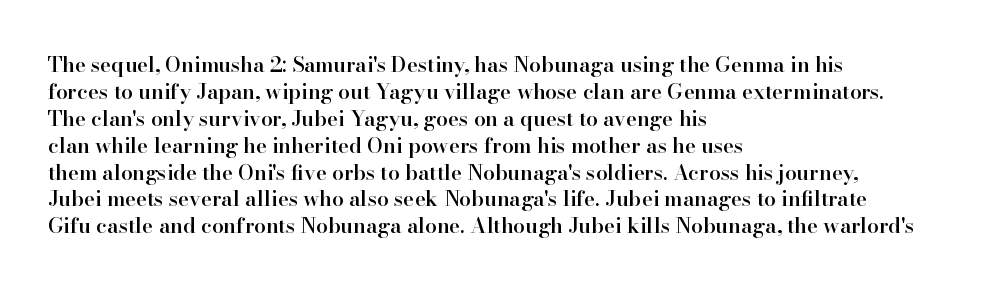
Posture: upright roman. Glance below the letters and you will spot only blank space. Its strokes are somewhat broadened, the hallmark of semibold type. Typeset ragged right — the left edge is the straight one.
